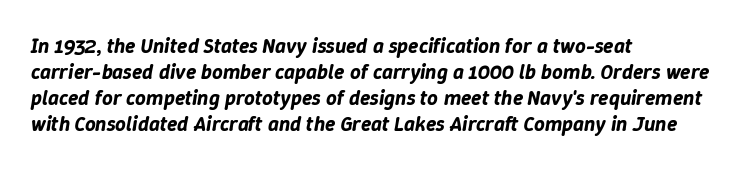
{"italic": "yes", "lean": "right", "slant_degrees": 9, "underline": "no", "align": "left", "line_spacing_ratio": 1.24, "letter_spacing": "normal", "letter_spacing_em": 0.0, "glyph_px": 21}
